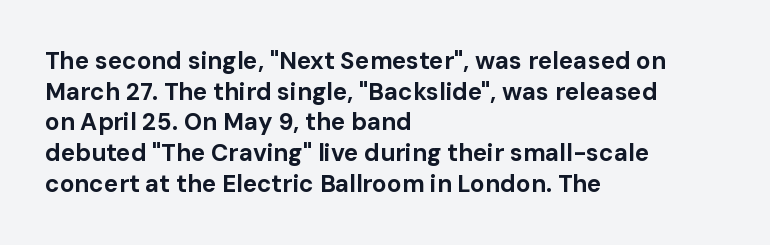
Summary of weight: heavy, a full bold. Tracking value appears to be zero — textbook default spacing. No italicization has been applied; the sample stays upright. The words here are not underlined. A normal amount of white space separates one row of letters from the next.
